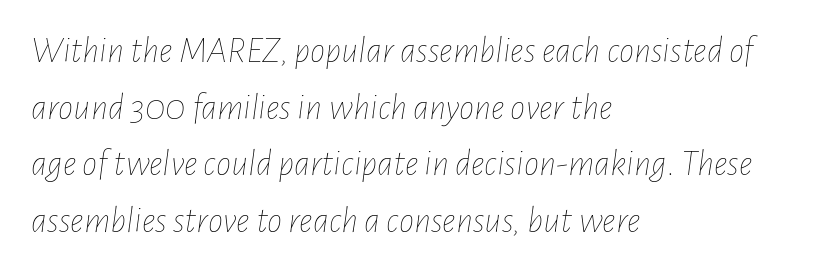
Q: Is the text bold? A: No.
Q: Is the text italic (slanted)? A: Yes, it leans right by about 7 degrees.
Q: Is the text underlined? A: No.
Q: How is the paragraph aligned? A: Left-aligned.
Q: Is the spacing between letters normal or unusually wide? A: Normal.
Q: Is the spacing between lines tight, normal or loose? A: Normal.
Q: Width (condensed, normal, or wide)? A: Condensed.
Q: Stroke contrast? A: Low.
Q: x-height? A: Medium.
Q: Monospaced? A: No.
